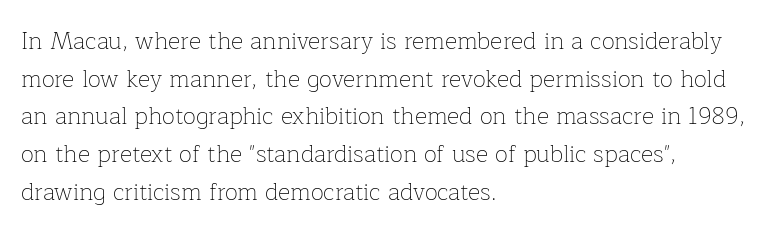
The setting favours the left margin, as ordinary paragraphs usually do. The face looks like a standard text weight, possibly lighter. Each row of text sits above clean, open space. Posture: straight, roman, zero tilt.
